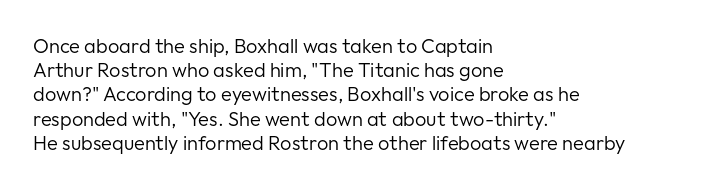
Q: Is the text bold? A: No.
Q: Is the text italic (slanted)? A: No, it is upright.
Q: Is the text underlined? A: No.
Q: How is the paragraph aligned? A: Left-aligned.
Q: Is the spacing between letters normal or unusually wide? A: Normal.
